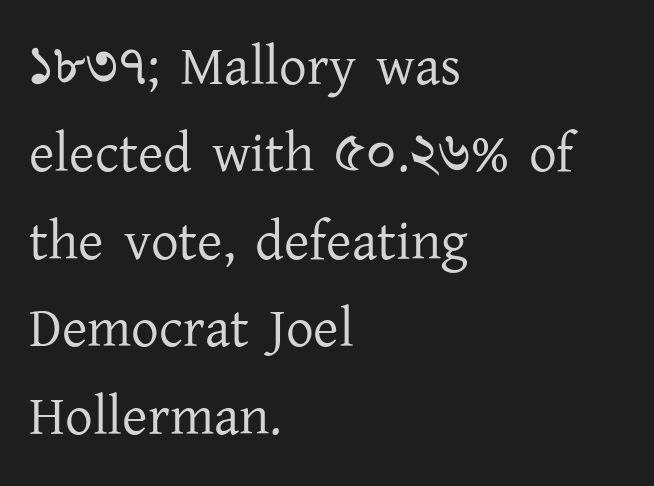
{"serif": "yes", "italic": "no", "bold": "no", "weight": "regular", "width": "normal", "stroke_contrast": "low", "x_height": "medium", "monospaced": "no", "underline": "no", "align": "left", "line_spacing": "normal", "line_spacing_ratio": 1.59, "letter_spacing": "normal", "letter_spacing_em": 0.0, "glyph_px": 55}
